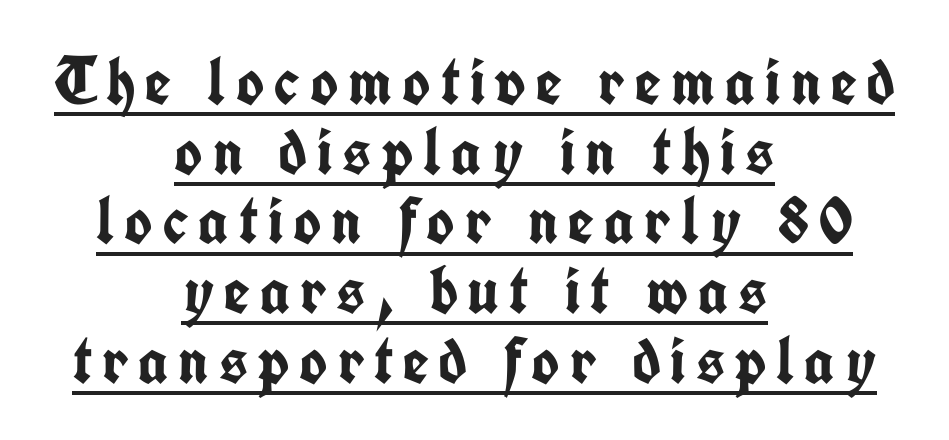
What decoration does the sample have? An underline. In terms of letterform style, serifs are entirely absent. Line spacing here is tight. Alignment: centered. A full-strength bold gives these letters their thick strokes. Note the varied advance widths — an 'i' is clearly narrower than an 'm'.
